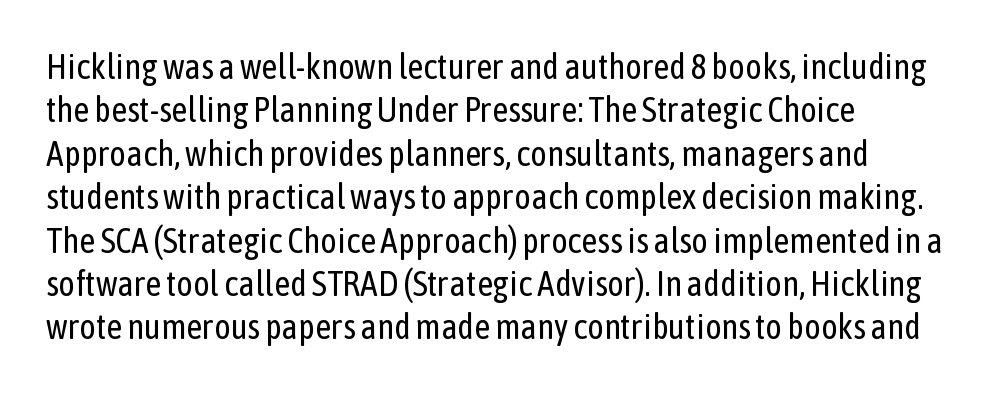
The words here are not underlined. The axis of the letterforms is exactly vertical. Glyph-to-glyph distance matches everyday printed text. Think of a printed novel: that variable character pitch is what you see here. The typesetting does not lean heavy: it is not bold. The characters display no serif detailing; their extremities are plain.
